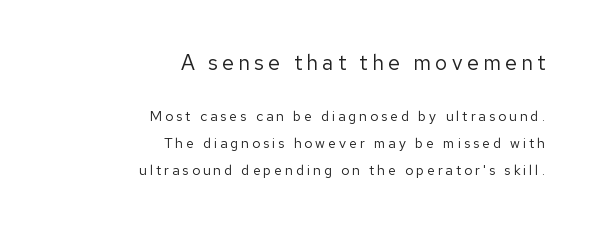
This sample uses expanded letter spacing, leaving extra air between glyphs. Of the two passages, the one on top uses the larger point size. Every character sits straight up, as roman type does. The line-height multiplier appears high, well above default. The glyphs are unaccompanied by any horizontal stroke below them. These lines stack with their right ends in a neat column.
